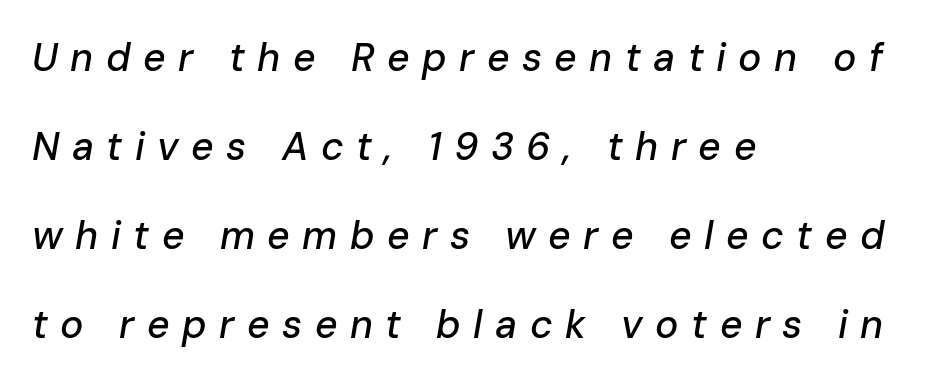
{"italic": "yes", "lean": "right", "slant_degrees": 10, "width": "normal", "stroke_contrast": "low", "x_height": "medium", "monospaced": "no", "underline": "no", "align": "left", "line_spacing": "loose", "line_spacing_ratio": 2.28, "letter_spacing": "wide", "letter_spacing_em": 0.32, "glyph_px": 39}
